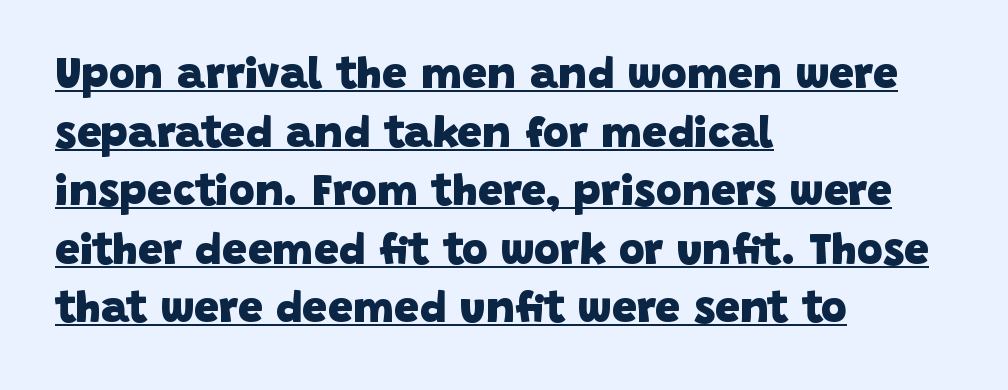
{"serif": "no", "bold": "yes", "weight": "heavy", "width": "normal", "stroke_contrast": "low", "x_height": "large", "monospaced": "no", "underline": "yes", "align": "left", "line_spacing": "normal", "line_spacing_ratio": 1.33, "letter_spacing": "normal", "letter_spacing_em": 0.0, "glyph_px": 44}
